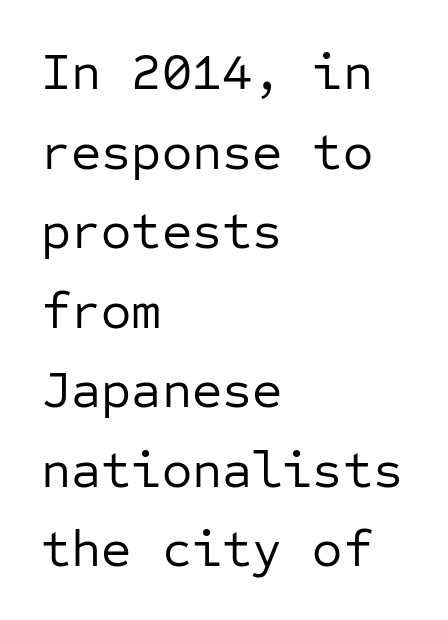
{"serif": "no", "italic": "no", "bold": "no", "weight": "regular", "width": "normal", "stroke_contrast": "low", "x_height": "medium", "monospaced": "yes", "underline": "no", "align": "left", "line_spacing": "normal", "line_spacing_ratio": 1.53, "letter_spacing": "normal", "letter_spacing_em": 0.0, "glyph_px": 52}
